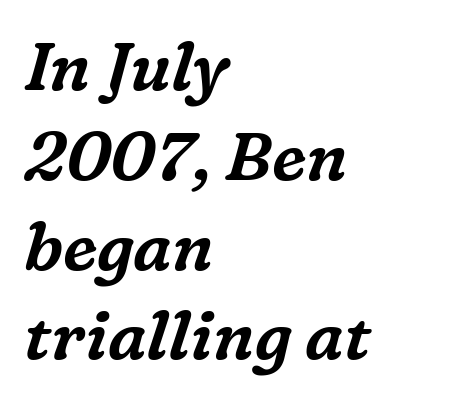
The image shows 67 px serif type, italic (leaning right); set left-aligned, normal line spacing (1.34x), normal letter spacing, not underlined; medium stroke contrast and a medium x-height.
